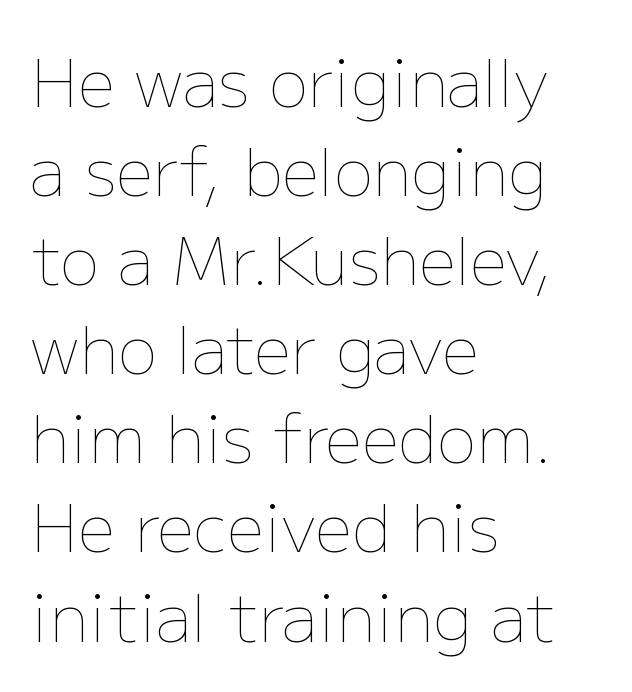
The typesetter chose a ragged-right arrangement here. Reading down the column, the eye jumps a familiar distance to each next line. The letters sit at their default tracking, neither squeezed nor spread. Think standard paragraph weight, or any step lighter than that. Looks like regular typesetting: each glyph gets only the width it needs.
